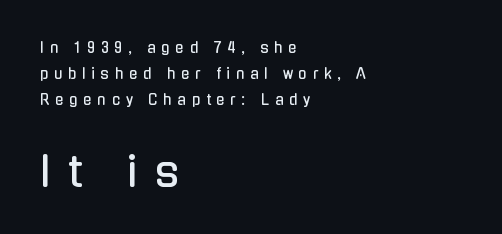
Q: Is the text italic (slanted)? A: No, it is upright.
Q: Is the typeface a serif or a sans-serif typeface? A: Sans-serif.
Q: Is the text underlined? A: No.
Q: How is the paragraph aligned? A: Left-aligned.
Q: Is the spacing between letters normal or unusually wide? A: Unusually wide.
Q: Which block of text is set in a larger size, the first (top) or the second (bottom)? A: The second (bottom) one.
Q: Width (condensed, normal, or wide)? A: Condensed.
Q: Stroke contrast? A: Low.
Q: x-height? A: Medium.
Q: Monospaced? A: No.
